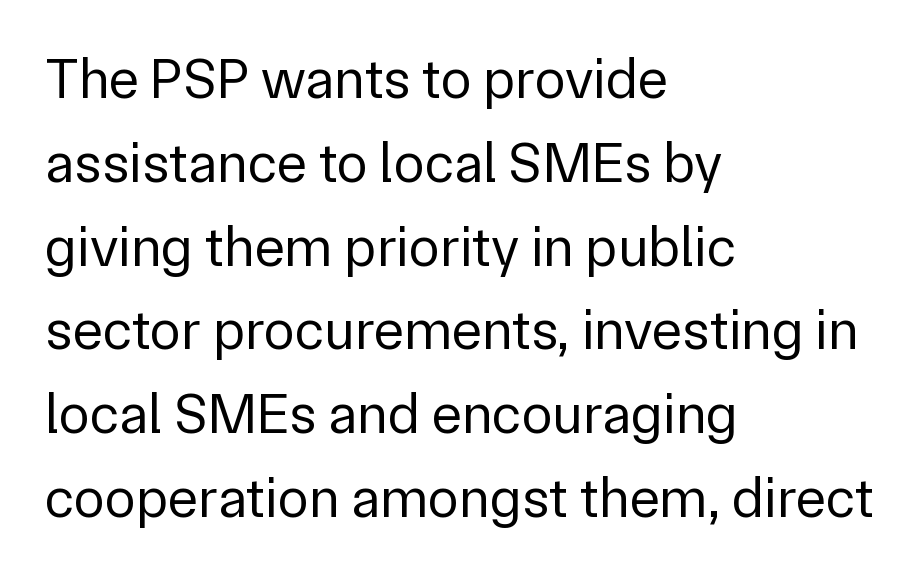
{"serif": "no", "italic": "no", "bold": "no", "weight": "regular", "width": "normal", "stroke_contrast": "low", "x_height": "medium", "monospaced": "no", "underline": "no", "align": "left", "line_spacing": "normal", "line_spacing_ratio": 1.47, "letter_spacing": "normal", "letter_spacing_em": 0.0, "glyph_px": 57}
